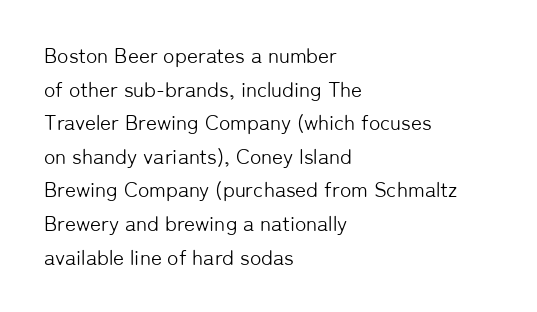
The font's upright variant was chosen for this text. Does the leading feel generous? No, just average. Letters rest on an invisible, unmarked baseline. Heft: none added — not bold. Typeset ragged right — the left edge is the straight one.
